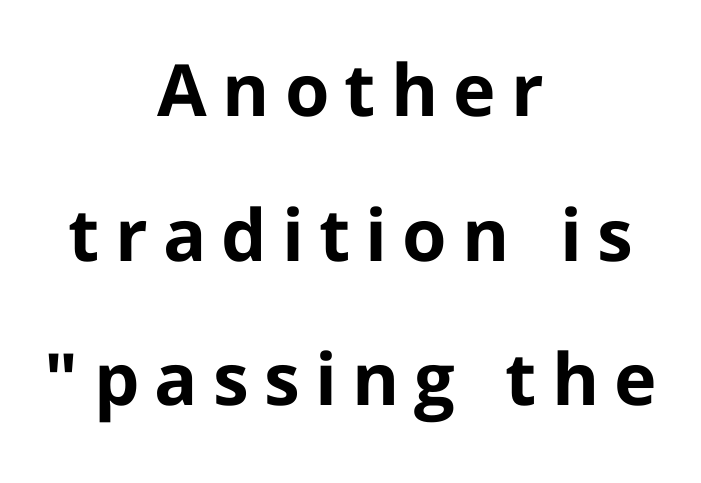
{"serif": "no", "italic": "no", "bold": "yes", "weight": "bold", "width": "normal", "stroke_contrast": "low", "x_height": "medium", "monospaced": "no", "underline": "no", "align": "center", "line_spacing": "loose", "line_spacing_ratio": 2.01, "letter_spacing": "wide", "letter_spacing_em": 0.21, "glyph_px": 72}
